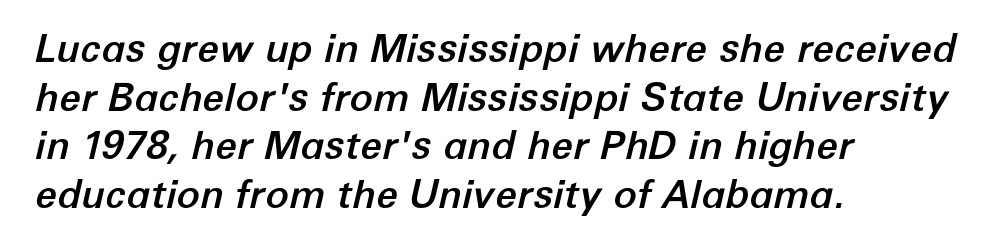
The image shows 39 px text type, italic (leaning right); set left-aligned, normal line spacing (1.25x), normal letter spacing, not underlined; low stroke contrast and a medium x-height.
